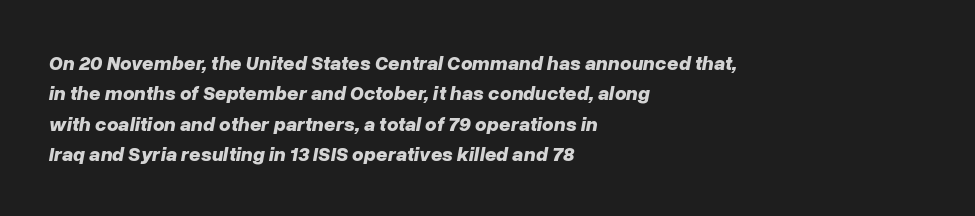
The image shows 20 px bold type, italic (leaning right); set left-aligned, normal line spacing (1.52x), normal letter spacing, not underlined.
